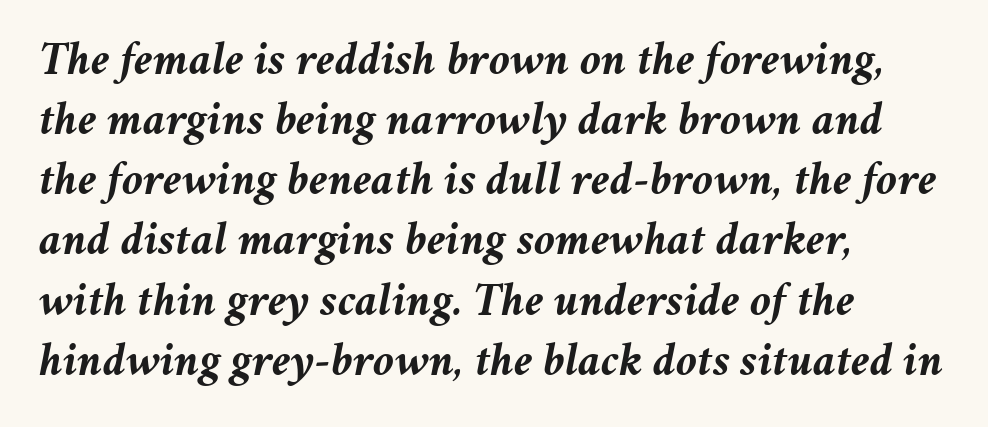
Heavy-handed strokes throughout: this text is bold. There is no visible air inserted between adjacent glyphs. Is the type slanted? Yes — the strokes lean at a clear angle. Line spacing here is normal. You could not count columns in this text — the font is proportionally spaced. Has an underline been added? It has not.
